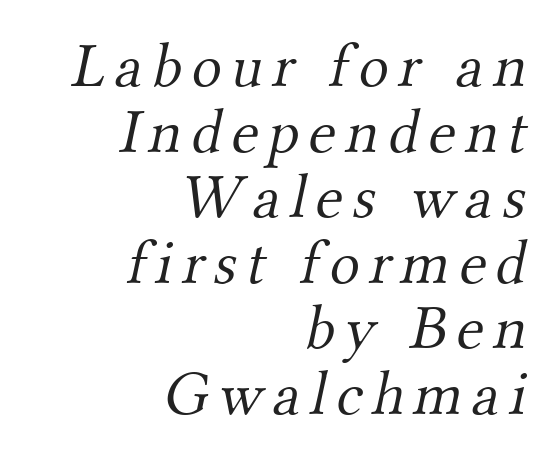
Q: Is the text bold? A: No.
Q: Is the typeface a serif or a sans-serif typeface? A: Serif.
Q: Is the text underlined? A: No.
Q: How is the paragraph aligned? A: Right-aligned.
Q: Is the spacing between lines tight, normal or loose? A: Tight.
Q: Width (condensed, normal, or wide)? A: Normal.
Q: Stroke contrast? A: Medium.
Q: x-height? A: Small.
Q: Monospaced? A: No.
